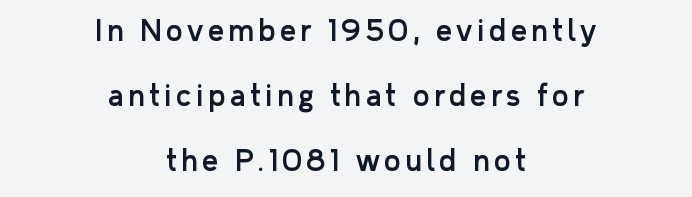
{"serif": "no", "italic": "no", "width": "normal", "stroke_contrast": "low", "x_height": "medium", "monospaced": "no", "underline": "no", "align": "center", "line_spacing": "loose", "line_spacing_ratio": 2.33, "glyph_px": 28}
